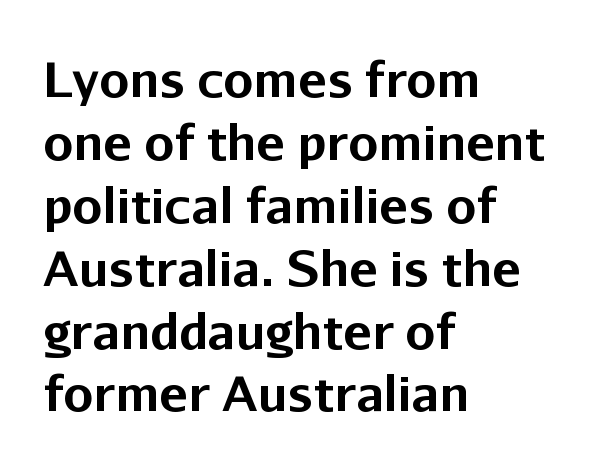
Glance below the letters and you will spot only blank space. Is the block centered? No — it sits flush against the left margin. Short note: letters normally spaced. Each letter keeps its own natural width here, so spacing adapts to shape.
